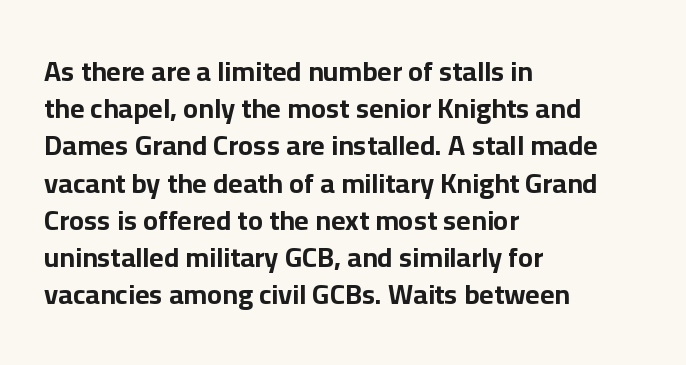
{"serif": "no", "italic": "no", "bold": "yes", "weight": "bold", "width": "normal", "stroke_contrast": "low", "x_height": "medium", "monospaced": "no", "underline": "no", "align": "left", "line_spacing": "normal", "line_spacing_ratio": 1.33, "letter_spacing": "normal", "letter_spacing_em": 0.0, "glyph_px": 28}
